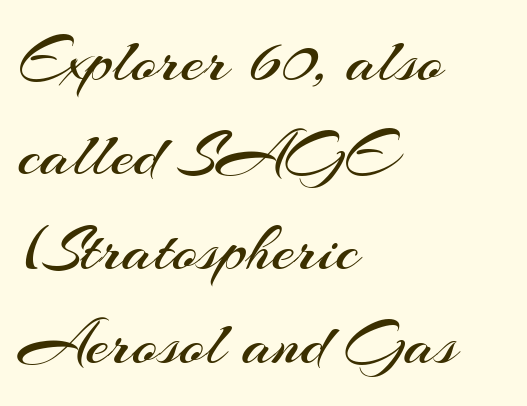
Proportional: the letters do not fall into vertical columns. Horizontally, the lines are justified to the leading edge only. Only glyphs here, with clear space below each row. Caption: standard tracking, unaltered. Serif or sans? Sans — the stroke terminals are bare.
